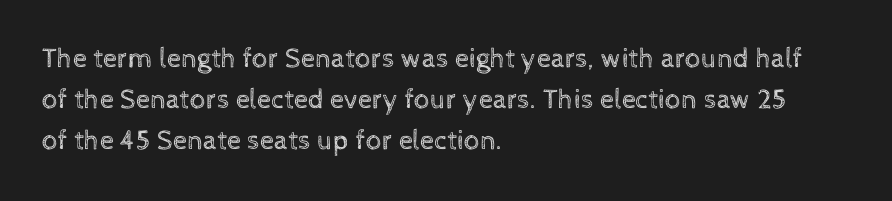
The image shows 28 px regular-weight type, upright; set left-aligned, normal line spacing (1.47x), normal letter spacing, not underlined; a medium x-height.
